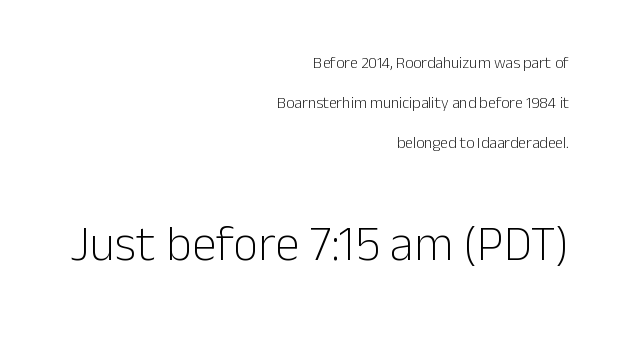
Letters rest on an invisible, unmarked baseline. The typeface has the unassuming heft of standard copy or less. Stroke terminals: plain, sans-serif. Vertical spacing — loose. The later block is typeset at a bigger size than the earlier block.
